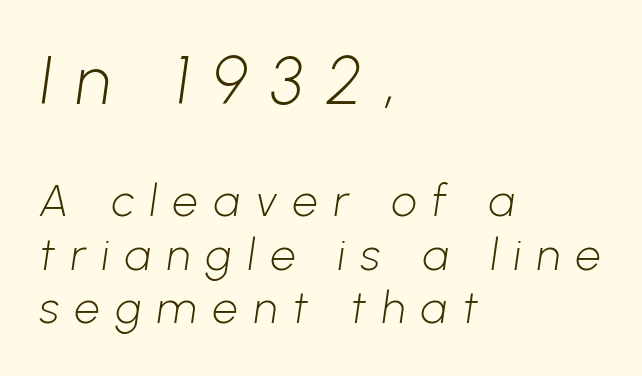
Q: Is the text bold? A: No.
Q: Is the typeface a serif or a sans-serif typeface? A: Sans-serif.
Q: Is the text underlined? A: No.
Q: How is the paragraph aligned? A: Left-aligned.
Q: Is the spacing between letters normal or unusually wide? A: Unusually wide.
Q: Which block of text is set in a larger size, the first (top) or the second (bottom)? A: The first (top) one.
Q: Width (condensed, normal, or wide)? A: Normal.
Q: Stroke contrast? A: Low.
Q: x-height? A: Medium.
Q: Monospaced? A: No.
